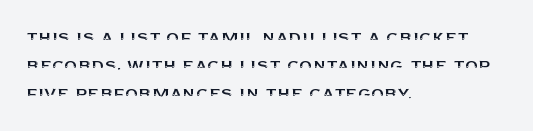
{"italic": "no", "underline": "no", "align": "left", "line_spacing": "normal", "line_spacing_ratio": 1.34, "letter_spacing": "normal", "letter_spacing_em": 0.0, "glyph_px": 21}
